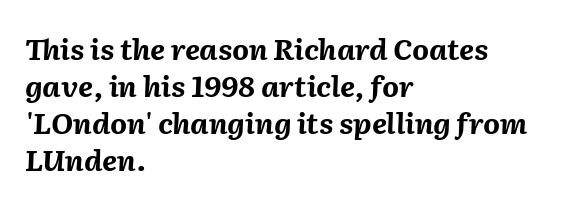
Slant detected: the letters are inclined. Students, note that the glyphs here touch the page at normal intervals. Is this a fixed-width face? No — the glyphs have proportional, varying widths. Weight check: bold — yes, fully. Underline: absent. Notice how the passage keeps a crisp vertical edge on the left only.
